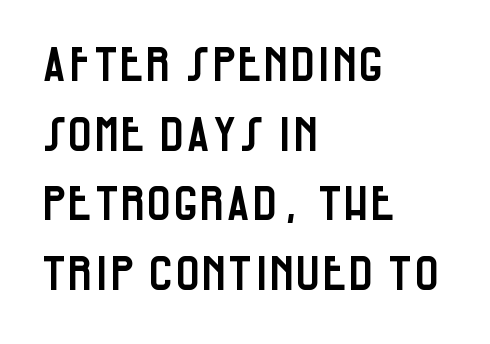
Q: Is the text italic (slanted)? A: No, it is upright.
Q: Is the typeface a serif or a sans-serif typeface? A: Sans-serif.
Q: Is the text underlined? A: No.
Q: How is the paragraph aligned? A: Left-aligned.
Q: Is the spacing between letters normal or unusually wide? A: Normal.
Q: Is the spacing between lines tight, normal or loose? A: Normal.
Q: Width (condensed, normal, or wide)? A: Condensed.
Q: Stroke contrast? A: Low.
Q: x-height? A: Large.
Q: Monospaced? A: No.
